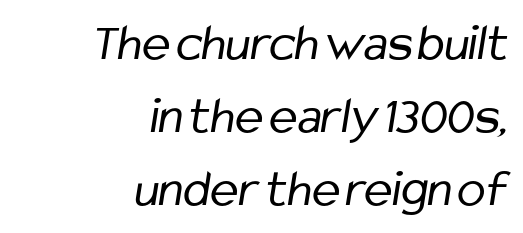
The image shows 53 px regular-weight, condensed sans-serif type; set right-aligned, normal line spacing (1.38x), normal letter spacing, not underlined; low stroke contrast and a medium x-height.
